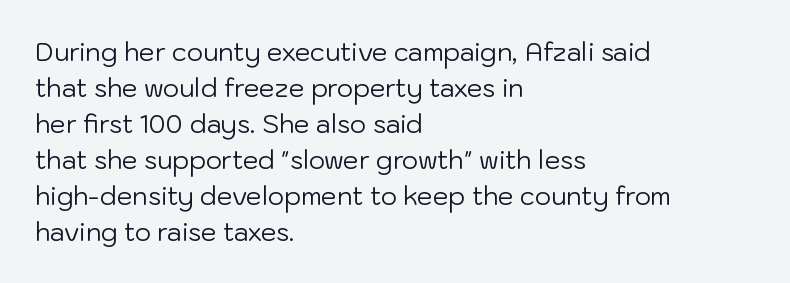
The rendering anchors every line to the left-hand side. Words appear dense and cohesive because spacing is normal. Does the leading feel generous? No, just average. A quiet, ordinary-to-light weight characterises the typeface.
